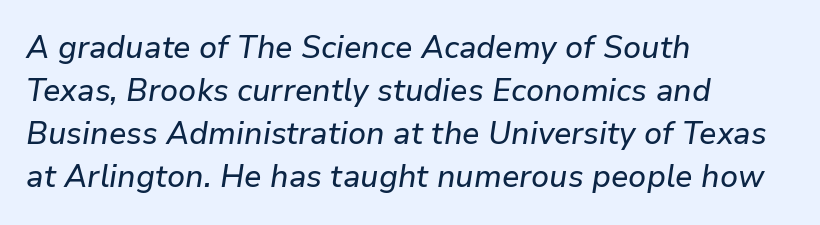
The image shows 31 px text type, italic (leaning right); set left-aligned, normal line spacing (1.39x), normal letter spacing, not underlined; low stroke contrast and a medium x-height.
